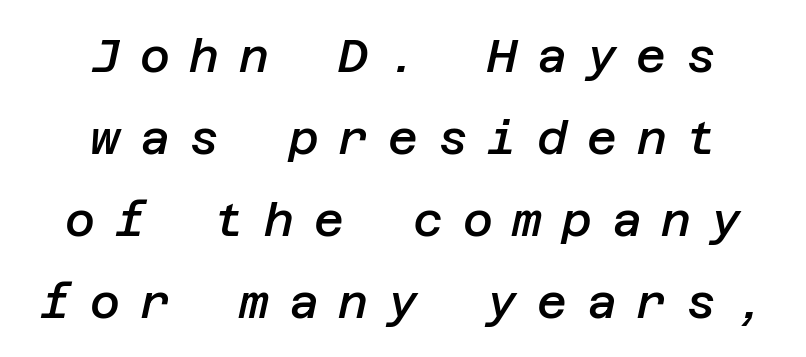
The compositor balanced each line on the midline. Display-style spreading of the glyphs; the letterfit is very open. There's an unmistakable incline to the writing here. Each row of text sits above clean, open space.
